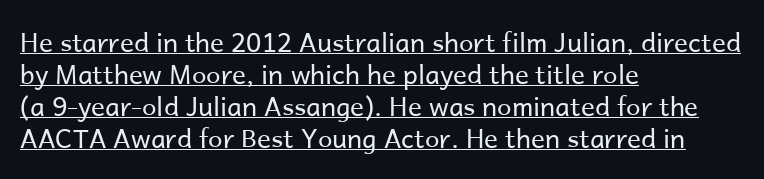
{"italic": "no", "bold": "no", "underline": "yes", "align": "left", "line_spacing_ratio": 1.23, "letter_spacing": "normal", "letter_spacing_em": 0.0, "glyph_px": 26}
